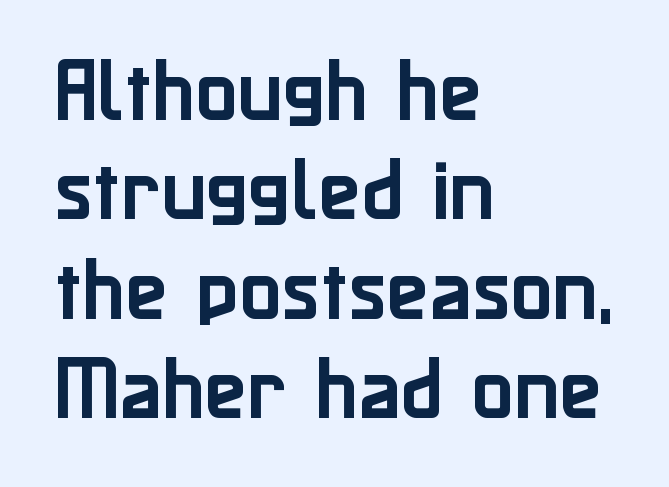
The image shows 70 px sans-serif type, upright; set left-aligned, normal line spacing (1.42x), normal letter spacing, not underlined; low stroke contrast and a medium x-height.
